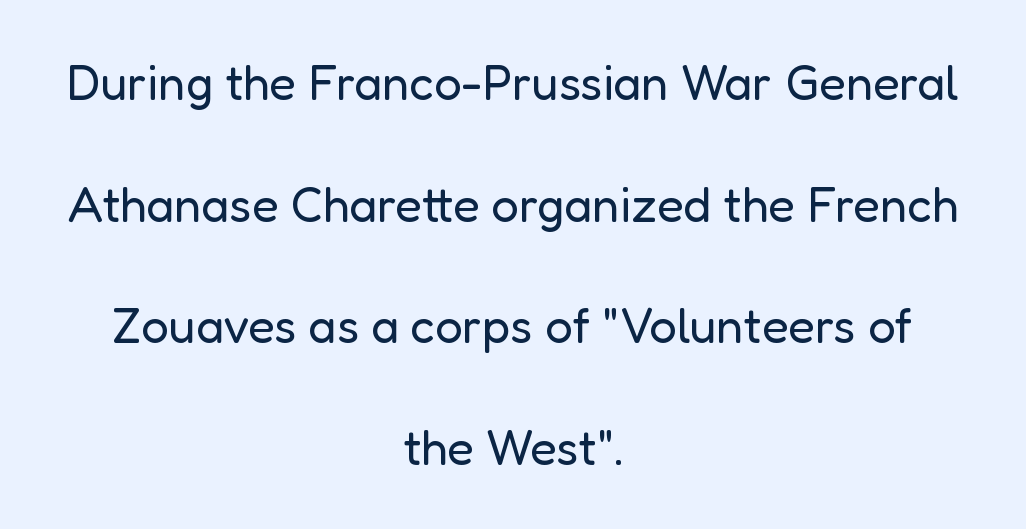
{"serif": "no", "italic": "no", "bold": "no", "weight": "regular", "width": "normal", "stroke_contrast": "low", "x_height": "medium", "monospaced": "no", "underline": "no", "align": "center", "line_spacing": "loose", "line_spacing_ratio": 2.48, "letter_spacing": "normal", "letter_spacing_em": 0.0, "glyph_px": 49}
